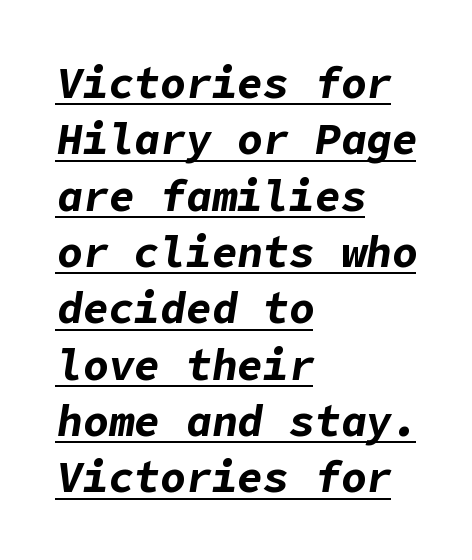
{"italic": "yes", "lean": "right", "slant_degrees": 9, "bold": "yes", "weight": "bold", "width": "normal", "stroke_contrast": "low", "x_height": "medium", "underline": "yes", "align": "left", "line_spacing": "normal", "line_spacing_ratio": 1.31, "letter_spacing": "normal", "letter_spacing_em": 0.0, "glyph_px": 43}
